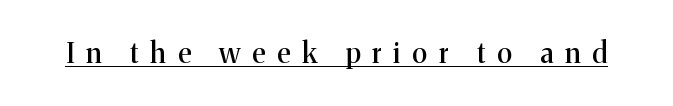
Q: Is the text italic (slanted)? A: No, it is upright.
Q: Is the typeface a serif or a sans-serif typeface? A: Serif.
Q: Is the text underlined? A: Yes.
Q: Is the spacing between letters normal or unusually wide? A: Unusually wide.
Q: Width (condensed, normal, or wide)? A: Normal.
Q: Stroke contrast? A: Medium.
Q: x-height? A: Medium.
Q: Monospaced? A: No.
